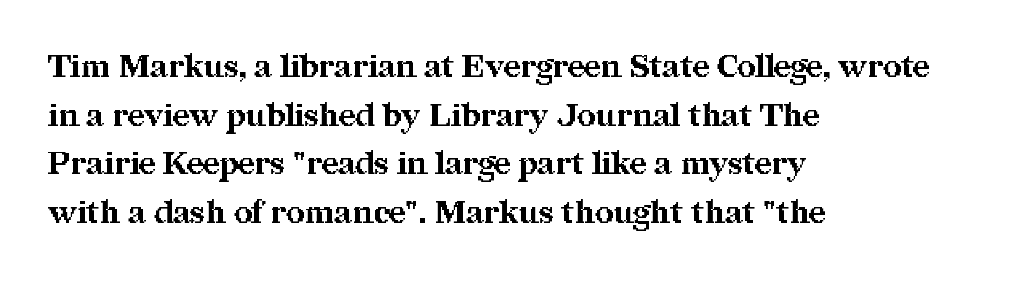
{"serif": "yes", "italic": "no", "bold": "yes", "weight": "bold", "width": "normal", "stroke_contrast": "medium", "x_height": "medium", "monospaced": "no", "underline": "no", "align": "left", "line_spacing": "normal", "line_spacing_ratio": 1.52, "letter_spacing": "normal", "letter_spacing_em": 0.0, "glyph_px": 32}
